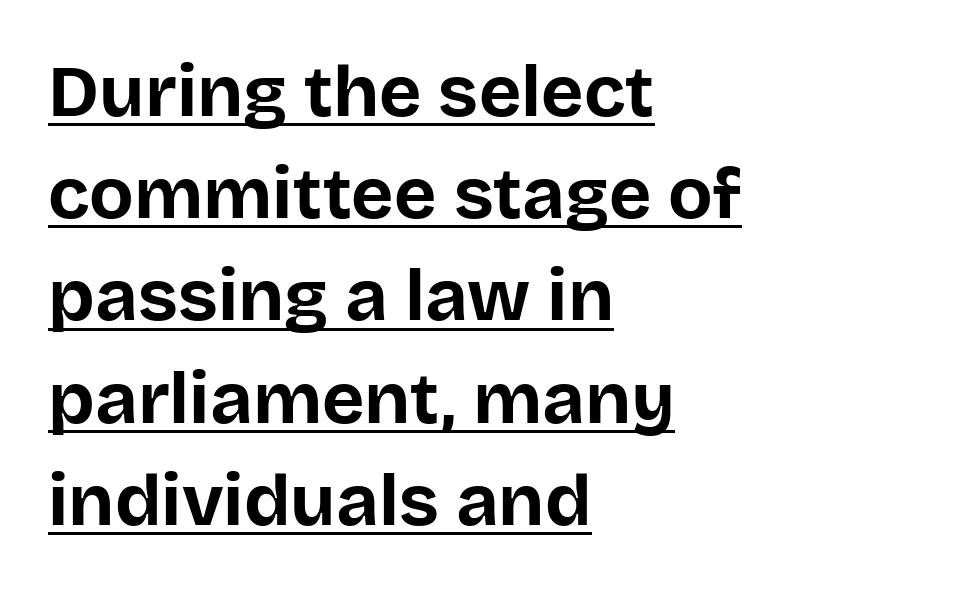
Each line of the rendering has a horizontal stroke beneath the glyphs. Compared with typical body copy, the letter spacing here is the same. The letters advance in unequal steps, a hallmark of proportional type. Look at the bottom of the vertical strokes: they stop flat, with no serifs. No italicization has been applied; the sample stays upright.
